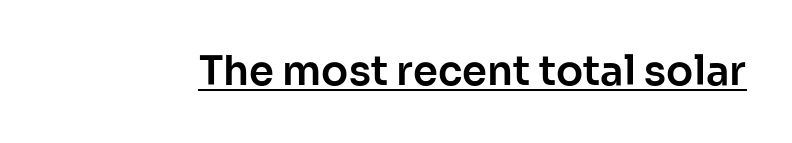
Q: Is the text italic (slanted)? A: No, it is upright.
Q: Is the typeface a serif or a sans-serif typeface? A: Sans-serif.
Q: Is the text underlined? A: Yes.
Q: Is the spacing between letters normal or unusually wide? A: Normal.
Q: Width (condensed, normal, or wide)? A: Normal.
Q: Stroke contrast? A: Low.
Q: x-height? A: Medium.
Q: Monospaced? A: No.
